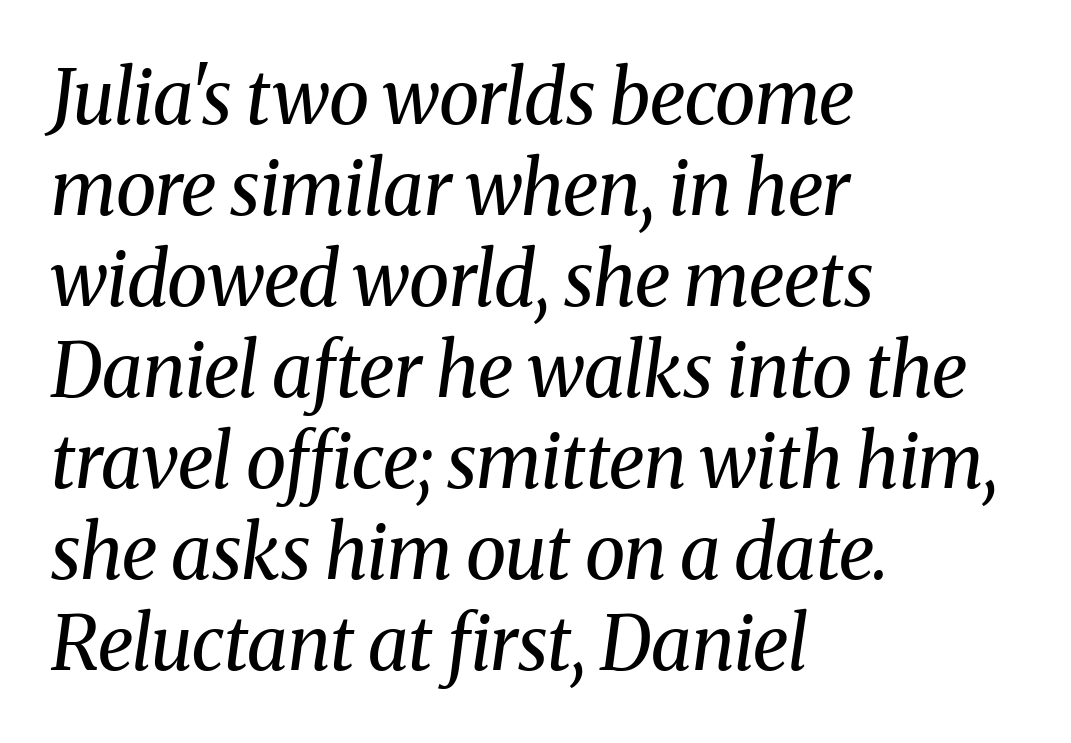
{"serif": "yes", "italic": "yes", "lean": "right", "slant_degrees": 8, "bold": "no", "weight": "regular", "width": "normal", "stroke_contrast": "medium", "x_height": "medium", "monospaced": "no", "underline": "no", "align": "left", "line_spacing_ratio": 1.23, "letter_spacing": "normal", "letter_spacing_em": 0.0, "glyph_px": 74}
